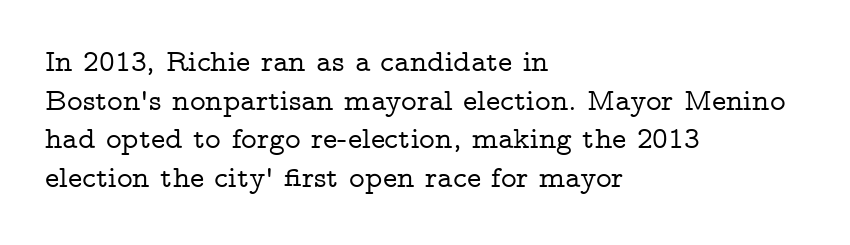
{"serif": "yes", "italic": "no", "width": "wide", "stroke_contrast": "low", "x_height": "medium", "monospaced": "no", "underline": "no", "align": "left", "line_spacing": "normal", "line_spacing_ratio": 1.29, "letter_spacing": "normal", "letter_spacing_em": 0.0, "glyph_px": 30}
